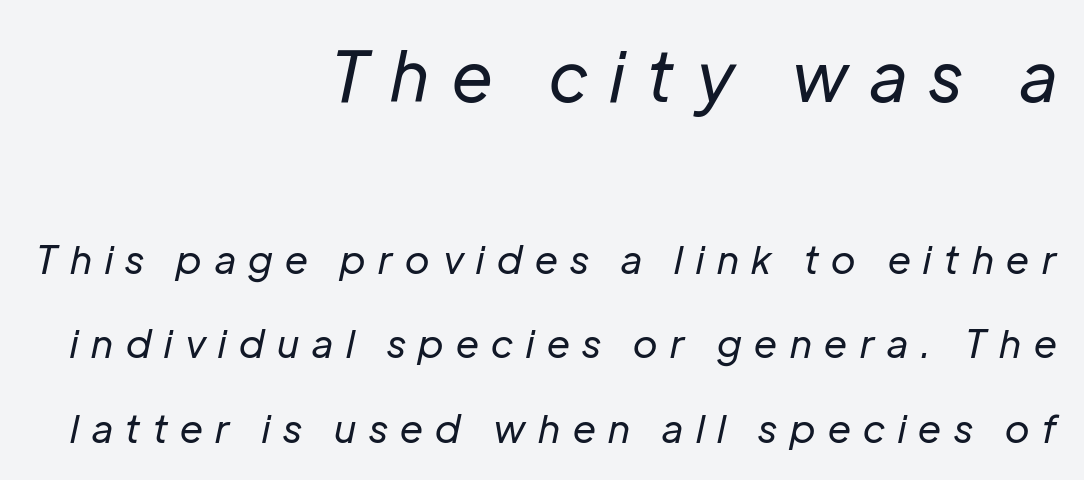
Q: Is the text bold? A: No.
Q: Is the text italic (slanted)? A: Yes, it leans right by about 12 degrees.
Q: Is the text underlined? A: No.
Q: How is the paragraph aligned? A: Right-aligned.
Q: Is the spacing between letters normal or unusually wide? A: Unusually wide.
Q: Is the spacing between lines tight, normal or loose? A: Loose.
Q: Which block of text is set in a larger size, the first (top) or the second (bottom)? A: The first (top) one.
Q: Width (condensed, normal, or wide)? A: Normal.
Q: Stroke contrast? A: Low.
Q: x-height? A: Medium.
Q: Monospaced? A: No.
